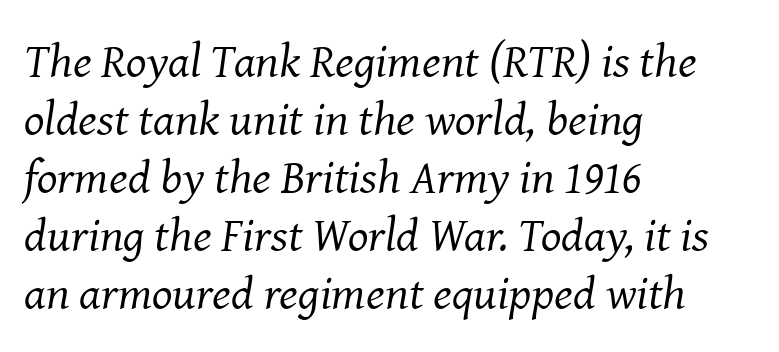
{"serif": "yes", "italic": "yes", "lean": "right", "slant_degrees": 8, "bold": "no", "weight": "regular", "width": "normal", "stroke_contrast": "medium", "x_height": "medium", "monospaced": "no", "underline": "no", "align": "left", "line_spacing_ratio": 1.21, "letter_spacing": "normal", "letter_spacing_em": 0.0, "glyph_px": 48}
